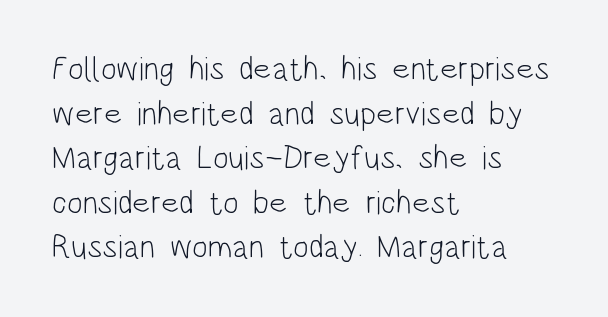
Italic: no, the glyphs are upright roman. Is the block centered? No — it sits flush against the left margin. Just letters on the line, the space beneath them empty. Each letter keeps its own natural width here, so spacing adapts to shape. A light-to-regular cut is what we see here. The type family on display is of the sans-serif kind.
